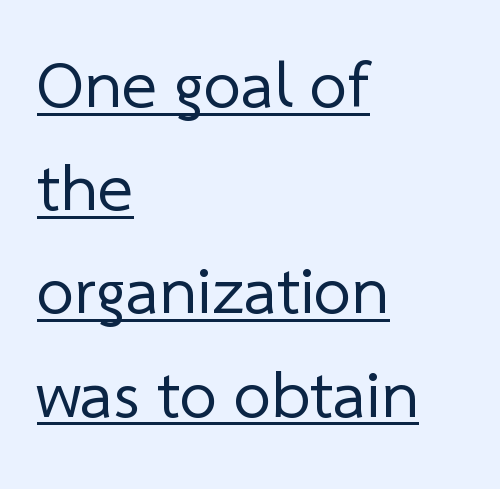
{"serif": "no", "bold": "no", "weight": "regular", "width": "normal", "stroke_contrast": "low", "x_height": "medium", "monospaced": "no", "underline": "yes", "align": "left", "line_spacing": "normal", "line_spacing_ratio": 1.54, "letter_spacing": "normal", "letter_spacing_em": 0.0, "glyph_px": 67}
